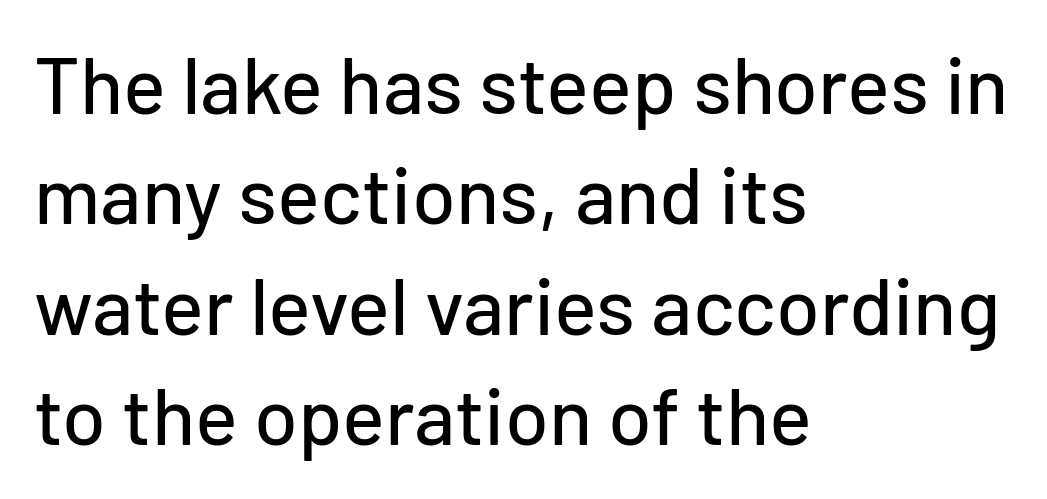
Q: Is the text italic (slanted)? A: No, it is upright.
Q: Is the typeface a serif or a sans-serif typeface? A: Sans-serif.
Q: Is the text underlined? A: No.
Q: How is the paragraph aligned? A: Left-aligned.
Q: Is the spacing between letters normal or unusually wide? A: Normal.
Q: Is the spacing between lines tight, normal or loose? A: Normal.
Q: Width (condensed, normal, or wide)? A: Normal.
Q: Stroke contrast? A: Low.
Q: x-height? A: Medium.
Q: Monospaced? A: No.
